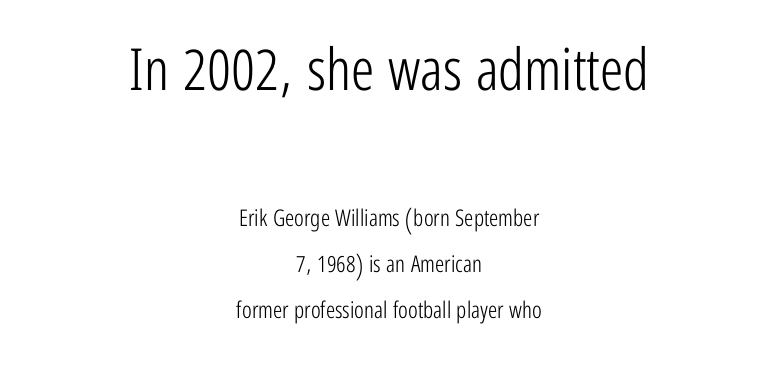
{"serif": "no", "italic": "no", "bold": "no", "weight": "light", "width": "condensed", "stroke_contrast": "low", "x_height": "medium", "monospaced": "no", "underline": "no", "align": "center", "line_spacing": "loose", "line_spacing_ratio": 2.02, "letter_spacing": "normal", "letter_spacing_em": 0.0, "larger_block": "first", "size_ratio": 2.52, "glyph_px": 58}
